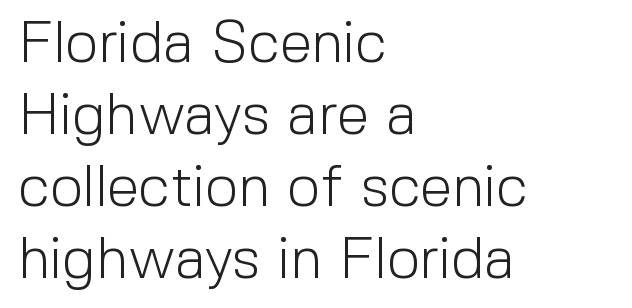
Ink coverage per letter is moderate at most. Words float on clear page, feet unadorned. The glyphs in this specimen are sans serif. The compositor pushed each line to the left boundary. Characters follow at the spacing the type designer built in. The rendering uses natural spacing where letterforms have individual widths.
